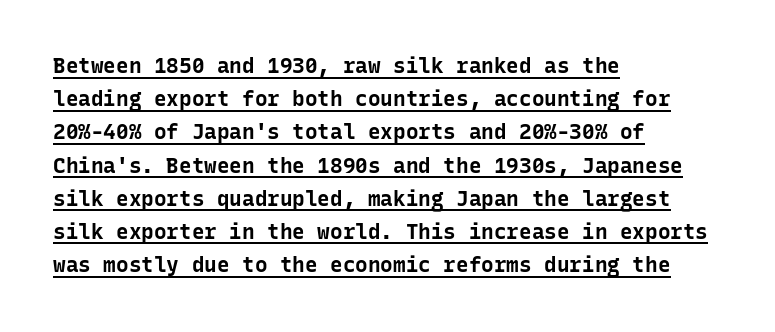
The image shows 21 px bold type, upright; set left-aligned, normal line spacing (1.58x), normal letter spacing, underlined.
